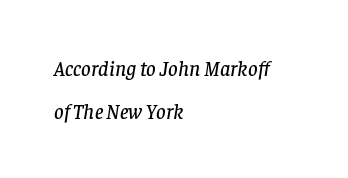
Q: Is the text italic (slanted)? A: Yes, it leans right by about 8 degrees.
Q: Is the text underlined? A: No.
Q: How is the paragraph aligned? A: Left-aligned.
Q: Is the spacing between letters normal or unusually wide? A: Normal.
Q: Is the spacing between lines tight, normal or loose? A: Loose.
